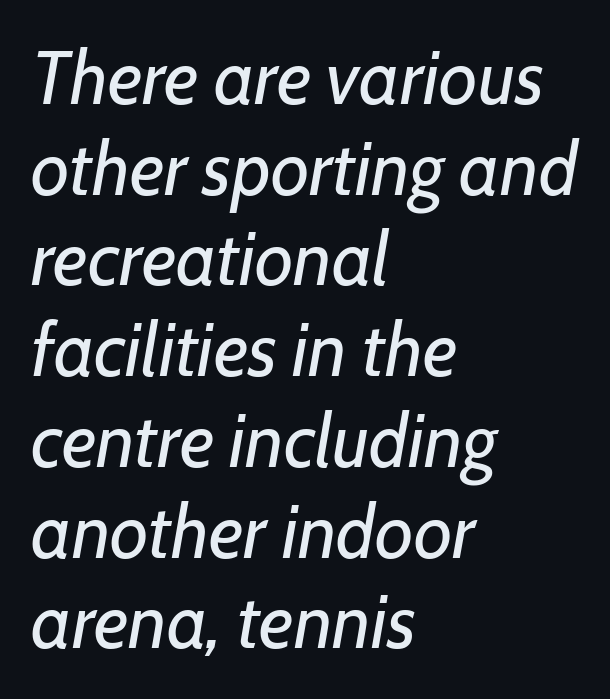
{"italic": "yes", "lean": "right", "slant_degrees": 7, "bold": "no", "weight": "regular", "width": "normal", "stroke_contrast": "low", "x_height": "medium", "monospaced": "no", "underline": "no", "align": "left", "line_spacing_ratio": 1.21, "letter_spacing": "normal", "letter_spacing_em": 0.0, "glyph_px": 75}
